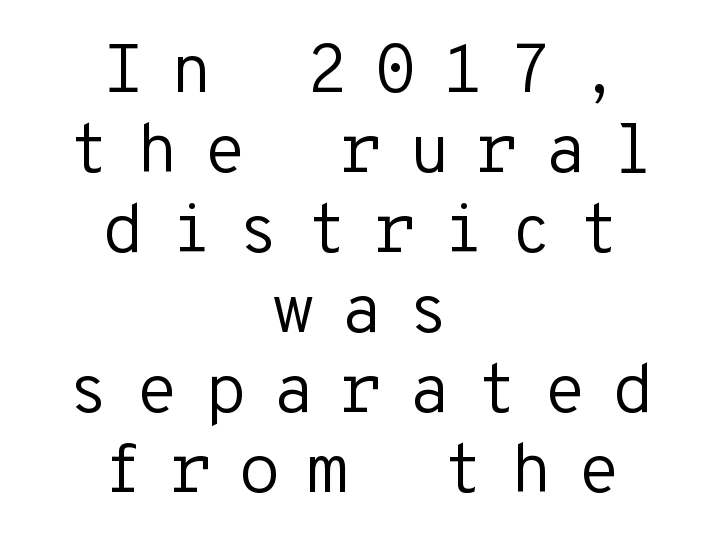
The image shows 69 px regular-weight sans-serif type, upright, monospaced; set centered, line spacing 1.16x, unusually wide letter spacing (+0.37 em), not underlined; low stroke contrast and a medium x-height.
